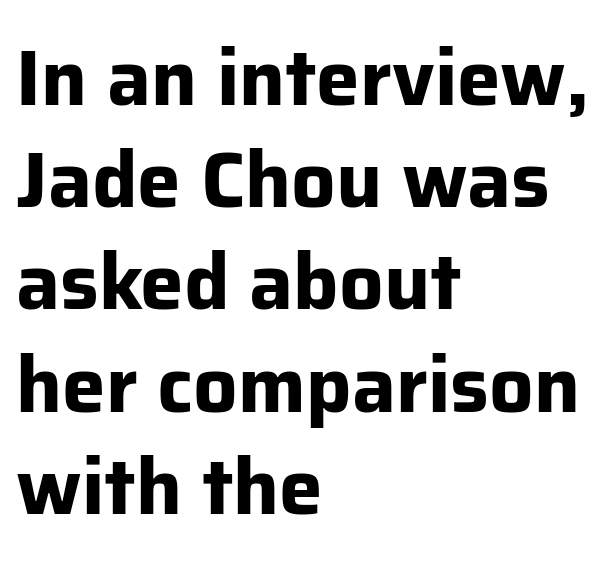
Whoever set this chose a conventional vertical rhythm. This is sans-serif lettering, the kind often seen on screens and signage. Letters rest on an invisible, unmarked baseline. Look at the stroke-to-counter ratio: heavy, a bold. In terms of posture, this sample is upright. A student would call this left alignment; a typographer would say flush left, rag right.
